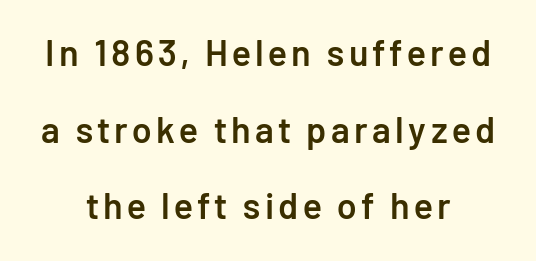
Line starts and ends both wander, symmetrically. Students, this is semibold: more ink than regular, less than bold. Loosely led — the rows are spread out. The gap between lines stays unmarked. The rendering uses natural spacing where letterforms have individual widths.
